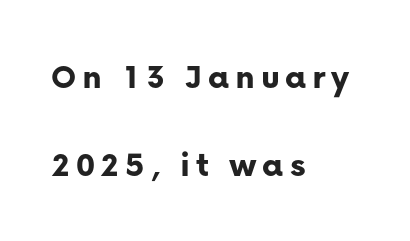
The image shows 37 px bold sans-serif type, upright; set left-aligned, loose line spacing (2.38x), not underlined; low stroke contrast and a medium x-height.
